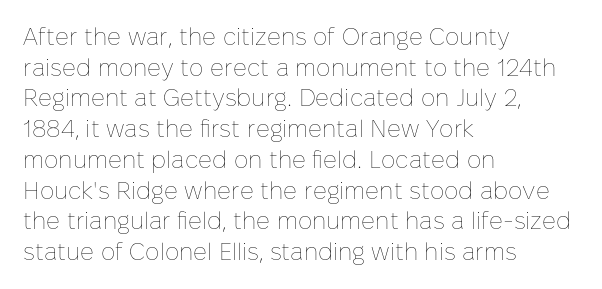
{"italic": "no", "bold": "no", "underline": "no", "align": "left", "line_spacing": "normal", "line_spacing_ratio": 1.28, "letter_spacing": "normal", "letter_spacing_em": 0.0, "glyph_px": 24}
